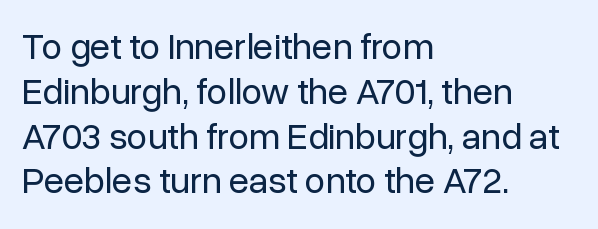
Q: Is the text bold? A: No.
Q: Is the text italic (slanted)? A: No, it is upright.
Q: Is the typeface a serif or a sans-serif typeface? A: Sans-serif.
Q: Is the text underlined? A: No.
Q: How is the paragraph aligned? A: Left-aligned.
Q: Is the spacing between letters normal or unusually wide? A: Normal.
Q: Width (condensed, normal, or wide)? A: Normal.
Q: Stroke contrast? A: Low.
Q: x-height? A: Medium.
Q: Monospaced? A: No.
